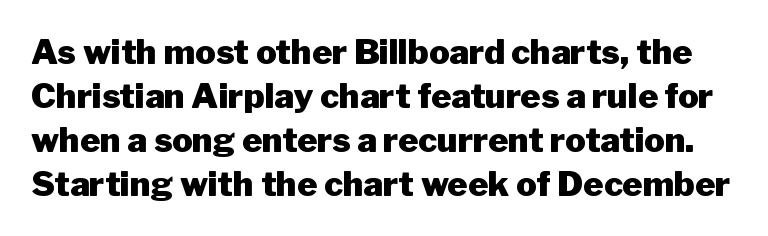
Q: Is the text bold? A: Yes.
Q: Is the text italic (slanted)? A: No, it is upright.
Q: Is the typeface a serif or a sans-serif typeface? A: Sans-serif.
Q: Is the text underlined? A: No.
Q: Is the spacing between letters normal or unusually wide? A: Normal.
Q: Is the spacing between lines tight, normal or loose? A: Normal.
Q: Width (condensed, normal, or wide)? A: Normal.
Q: Stroke contrast? A: Low.
Q: x-height? A: Medium.
Q: Monospaced? A: No.
